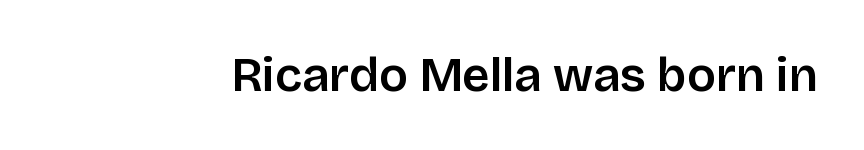
The image shows 48 px sans-serif type, upright; set normal letter spacing, not underlined; low stroke contrast and a large x-height.
